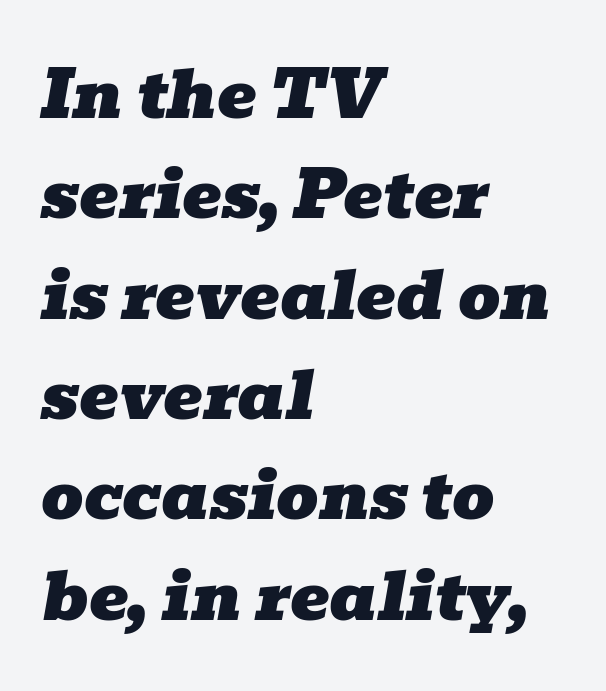
The image shows 66 px wide serif type, italic (leaning right); set left-aligned, normal line spacing (1.52x), normal letter spacing, not underlined; low stroke contrast and a medium x-height.
